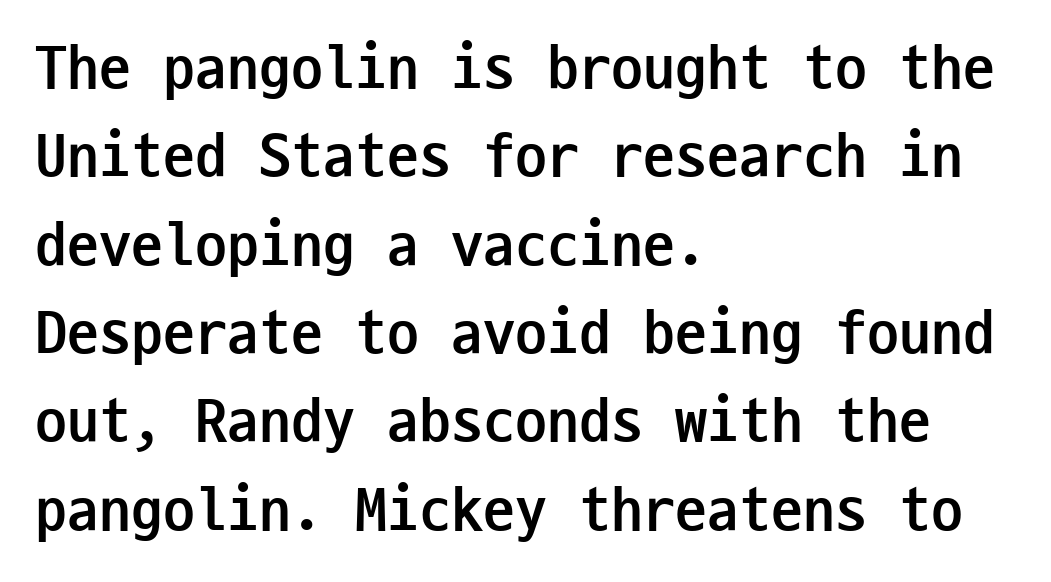
The paragraph has a hard left edge and a soft right edge. Strokes here are thick enough to call this a true bold. Think of a typewriter: that constant character pitch is what you see here. This is sans-serif lettering, the kind often seen on screens and signage.
